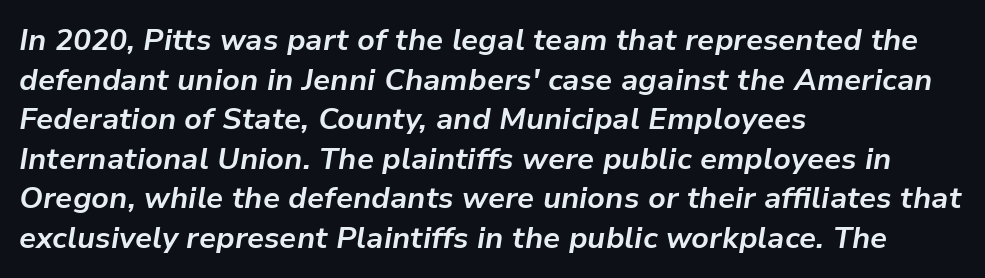
Q: Is the text bold? A: Yes.
Q: Is the text italic (slanted)? A: Yes, it leans right by about 9 degrees.
Q: Is the text underlined? A: No.
Q: How is the paragraph aligned? A: Left-aligned.
Q: Is the spacing between letters normal or unusually wide? A: Normal.
Q: Is the spacing between lines tight, normal or loose? A: Normal.
Q: Width (condensed, normal, or wide)? A: Normal.
Q: Stroke contrast? A: Low.
Q: x-height? A: Medium.
Q: Monospaced? A: No.
